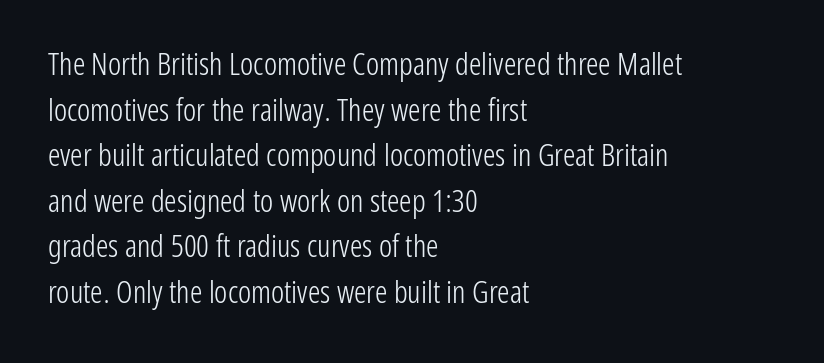
{"serif": "no", "italic": "no", "bold": "no", "weight": "light", "width": "condensed", "stroke_contrast": "low", "x_height": "medium", "monospaced": "no", "underline": "no", "align": "left", "line_spacing": "normal", "line_spacing_ratio": 1.47, "letter_spacing": "normal", "letter_spacing_em": 0.0, "glyph_px": 31}
